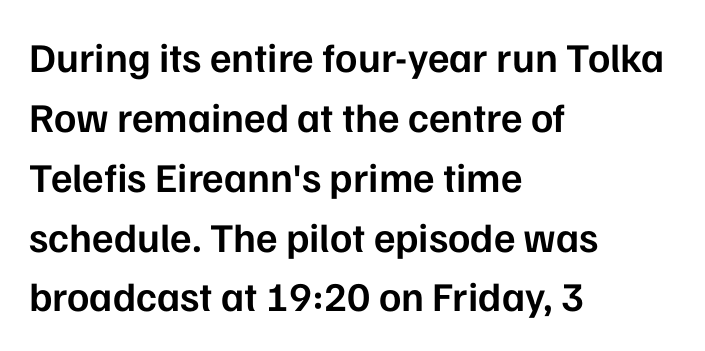
{"serif": "no", "italic": "no", "bold": "semi", "weight": "semibold", "width": "normal", "stroke_contrast": "low", "x_height": "medium", "monospaced": "no", "underline": "no", "align": "left", "line_spacing": "normal", "line_spacing_ratio": 1.46, "letter_spacing": "normal", "letter_spacing_em": 0.0, "glyph_px": 41}
